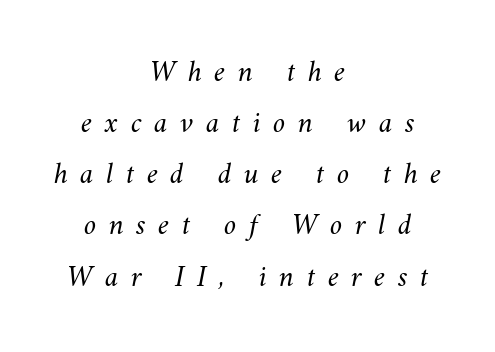
Q: Is the text bold? A: No.
Q: Is the text underlined? A: No.
Q: How is the paragraph aligned? A: Centered.
Q: Is the spacing between letters normal or unusually wide? A: Unusually wide.
Q: Is the spacing between lines tight, normal or loose? A: Normal.
Q: Width (condensed, normal, or wide)? A: Normal.
Q: Stroke contrast? A: Medium.
Q: x-height? A: Small.
Q: Monospaced? A: No.
